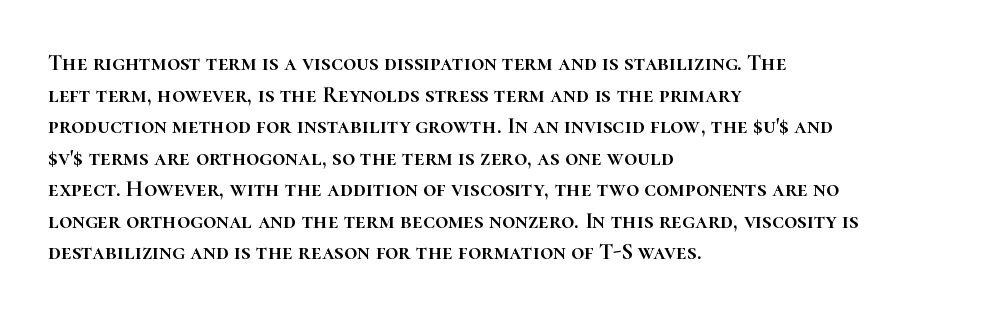
The letterforms sit shoulder to shoulder at normal distance. The paragraph has a hard left edge and a soft right edge. A clean baseline with only descenders dipping below it. No italicization has been applied; the sample stays upright.
